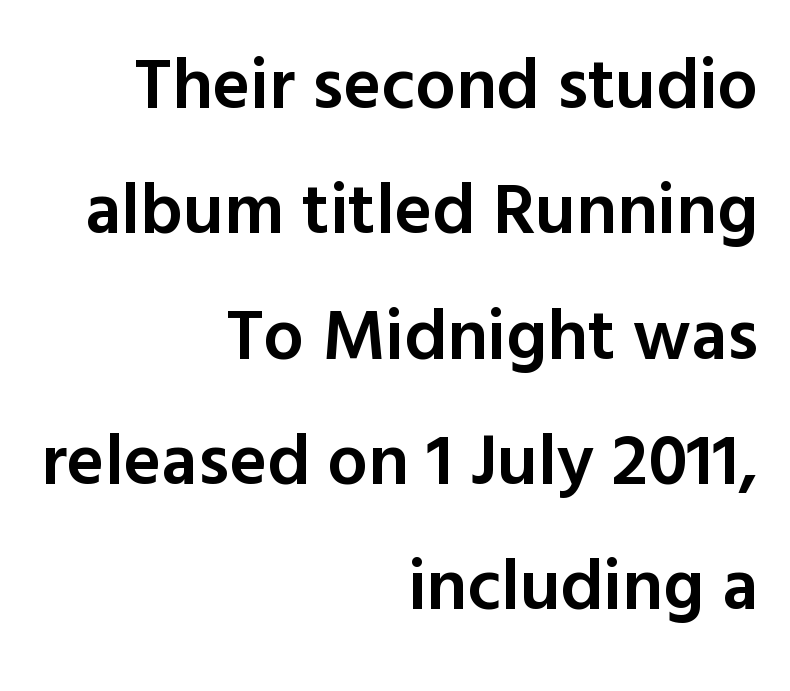
Q: Is the text bold? A: Semi-bold.
Q: Is the text italic (slanted)? A: No, it is upright.
Q: Is the typeface a serif or a sans-serif typeface? A: Sans-serif.
Q: Is the text underlined? A: No.
Q: How is the paragraph aligned? A: Right-aligned.
Q: Is the spacing between letters normal or unusually wide? A: Normal.
Q: Width (condensed, normal, or wide)? A: Normal.
Q: x-height? A: Medium.
Q: Monospaced? A: No.
